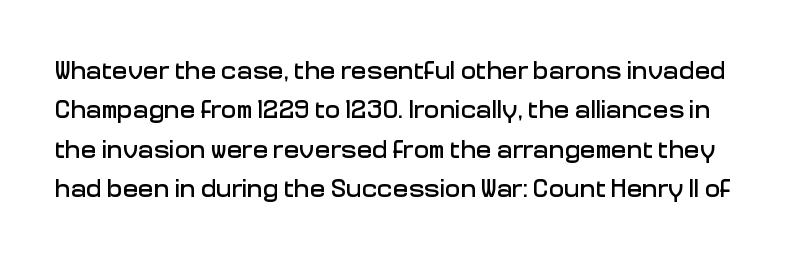
{"italic": "no", "underline": "no", "line_spacing": "normal", "line_spacing_ratio": 1.51, "letter_spacing": "normal", "letter_spacing_em": 0.0, "glyph_px": 26}
